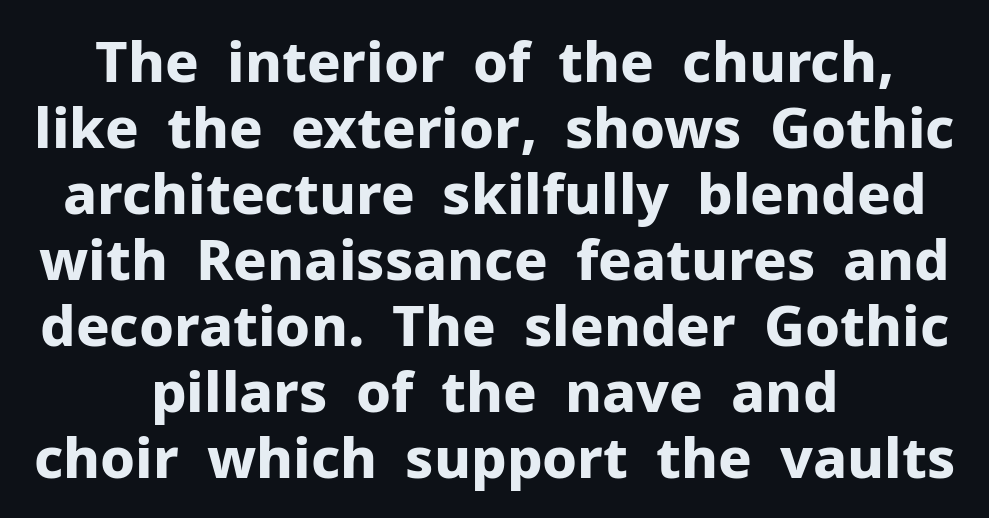
Upright lettering throughout. You could not count columns in this text — the font is proportionally spaced. Is the block centered? Yes — each line is placed symmetrically about the middle. A typesetter would call this zero additional tracking. The space beneath each line is pristine and unruled. The type family on display is of the sans-serif kind.
